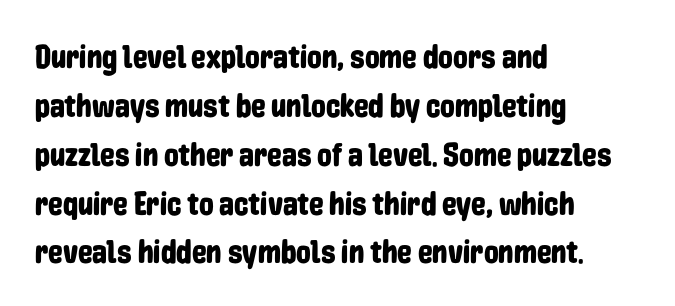
Q: Is the text italic (slanted)? A: No, it is upright.
Q: Is the typeface a serif or a sans-serif typeface? A: Sans-serif.
Q: Is the text underlined? A: No.
Q: How is the paragraph aligned? A: Left-aligned.
Q: Is the spacing between letters normal or unusually wide? A: Normal.
Q: Is the spacing between lines tight, normal or loose? A: Normal.
Q: Width (condensed, normal, or wide)? A: Condensed.
Q: Stroke contrast? A: Low.
Q: x-height? A: Medium.
Q: Monospaced? A: No.
